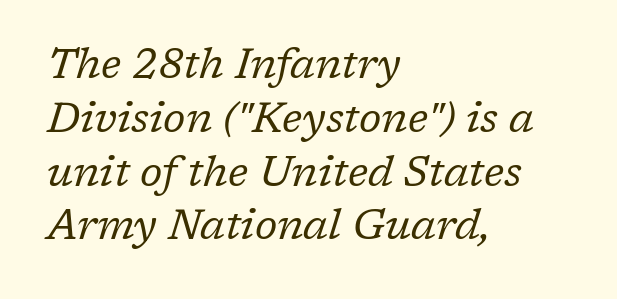
Q: Is the text bold? A: No.
Q: Is the text italic (slanted)? A: Yes, it leans right by about 17 degrees.
Q: Is the typeface a serif or a sans-serif typeface? A: Serif.
Q: Is the text underlined? A: No.
Q: How is the paragraph aligned? A: Left-aligned.
Q: Is the spacing between letters normal or unusually wide? A: Normal.
Q: Is the spacing between lines tight, normal or loose? A: Normal.
Q: Width (condensed, normal, or wide)? A: Normal.
Q: Stroke contrast? A: Low.
Q: x-height? A: Medium.
Q: Monospaced? A: No.
